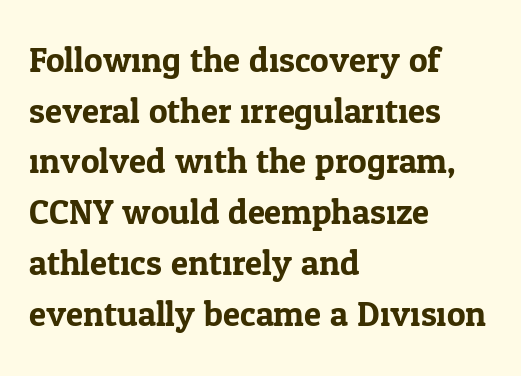
Q: Is the text italic (slanted)? A: No, it is upright.
Q: Is the typeface a serif or a sans-serif typeface? A: Serif.
Q: Is the text underlined? A: No.
Q: How is the paragraph aligned? A: Left-aligned.
Q: Is the spacing between letters normal or unusually wide? A: Normal.
Q: Is the spacing between lines tight, normal or loose? A: Normal.
Q: Width (condensed, normal, or wide)? A: Normal.
Q: Stroke contrast? A: Low.
Q: x-height? A: Medium.
Q: Monospaced? A: No.
